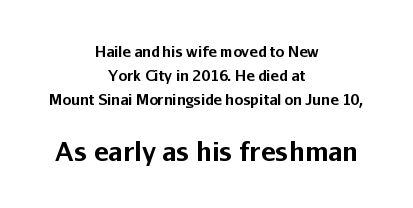
The space directly below the letters is spotless. The horizontal fit of the characters is conventional and even. Scale increases going downward across the two blocks. In CSS terms this would be text-align: center. The type sits square on the baseline with zero lean.
